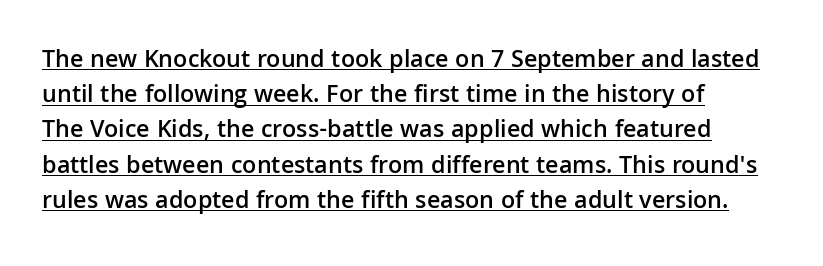
Words appear dense and cohesive because spacing is normal. Rendered with straight, roman letterforms. Does the copy run flush right? No — it runs flush left. Summary of vertical rhythm: regular, with standard interline spacing. Emphasis by weight is partial: semibold. Decoration check: the copy is underlined.
